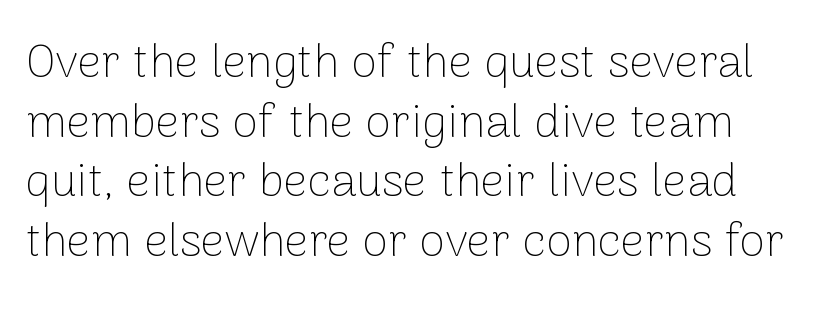
Q: Is the text bold? A: No.
Q: Is the text italic (slanted)? A: No, it is upright.
Q: Is the typeface a serif or a sans-serif typeface? A: Sans-serif.
Q: Is the text underlined? A: No.
Q: Is the spacing between letters normal or unusually wide? A: Normal.
Q: Is the spacing between lines tight, normal or loose? A: Normal.
Q: Width (condensed, normal, or wide)? A: Normal.
Q: Stroke contrast? A: Low.
Q: x-height? A: Medium.
Q: Monospaced? A: No.
